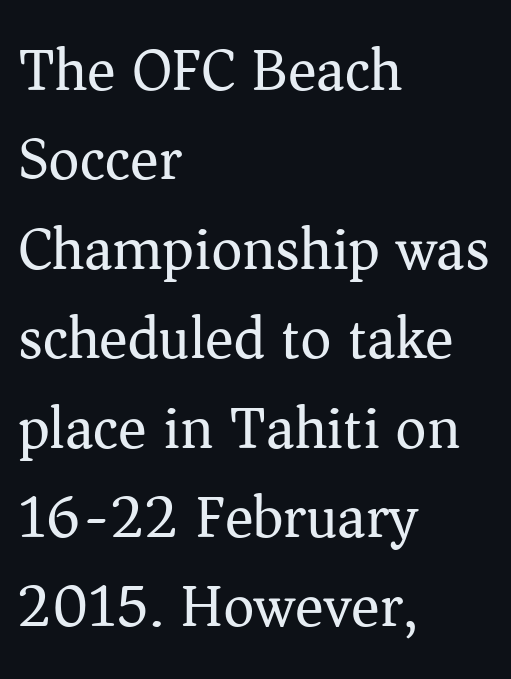
{"serif": "yes", "italic": "no", "bold": "no", "weight": "regular", "width": "normal", "stroke_contrast": "medium", "x_height": "medium", "monospaced": "no", "underline": "no", "align": "left", "line_spacing": "normal", "line_spacing_ratio": 1.49, "letter_spacing": "normal", "letter_spacing_em": 0.0, "glyph_px": 60}
